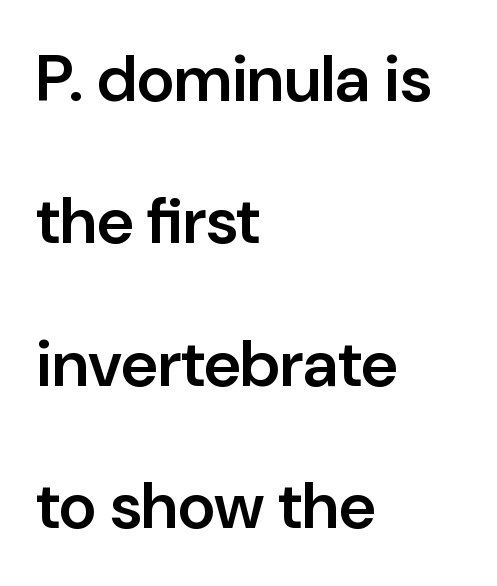
The image shows 65 px semibold sans-serif type, upright; set left-aligned, loose line spacing (2.19x), normal letter spacing, not underlined; low stroke contrast and a medium x-height.
